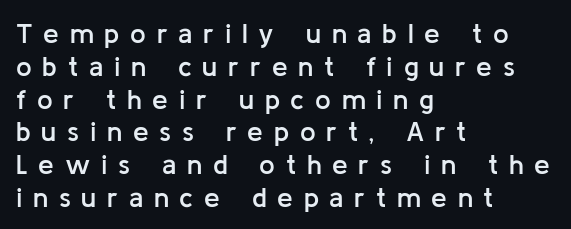
{"serif": "no", "italic": "no", "bold": "semi", "weight": "semibold", "width": "normal", "stroke_contrast": "low", "x_height": "medium", "monospaced": "no", "underline": "no", "align": "left", "line_spacing_ratio": 1.17, "letter_spacing": "wide", "letter_spacing_em": 0.38, "glyph_px": 28}
